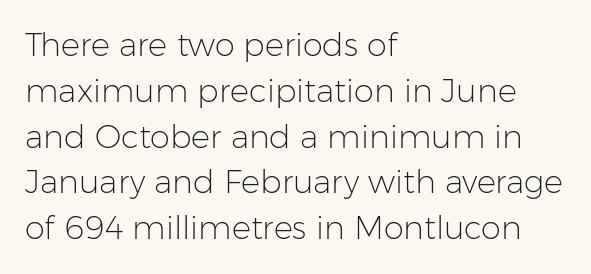
{"serif": "no", "italic": "no", "bold": "no", "weight": "light", "width": "normal", "stroke_contrast": "low", "x_height": "medium", "monospaced": "no", "underline": "no", "align": "left", "line_spacing": "normal", "line_spacing_ratio": 1.43, "letter_spacing": "normal", "letter_spacing_em": 0.0, "glyph_px": 32}
